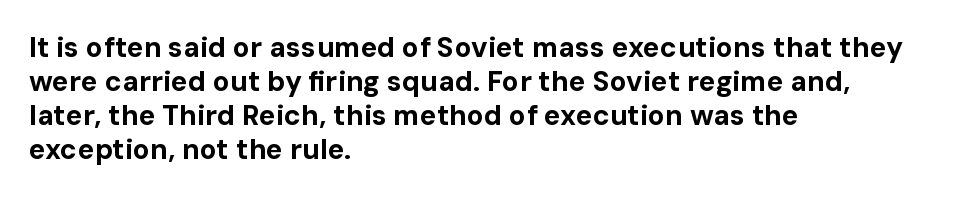
{"serif": "no", "italic": "no", "bold": "yes", "weight": "bold", "width": "normal", "stroke_contrast": "low", "x_height": "medium", "monospaced": "no", "underline": "no", "align": "left", "line_spacing_ratio": 1.22, "letter_spacing": "normal", "letter_spacing_em": 0.0, "glyph_px": 28}
